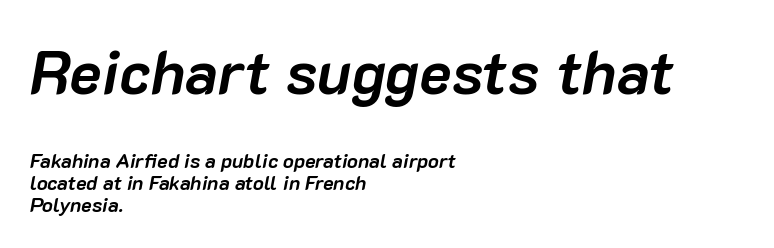
Q: Is the text bold? A: Yes.
Q: Is the text italic (slanted)? A: Yes, it leans right by about 10 degrees.
Q: Is the text underlined? A: No.
Q: How is the paragraph aligned? A: Left-aligned.
Q: Is the spacing between letters normal or unusually wide? A: Normal.
Q: Is the spacing between lines tight, normal or loose? A: Tight.
Q: Which block of text is set in a larger size, the first (top) or the second (bottom)? A: The first (top) one.
Q: Width (condensed, normal, or wide)? A: Normal.
Q: Stroke contrast? A: Low.
Q: x-height? A: Medium.
Q: Monospaced? A: No.
